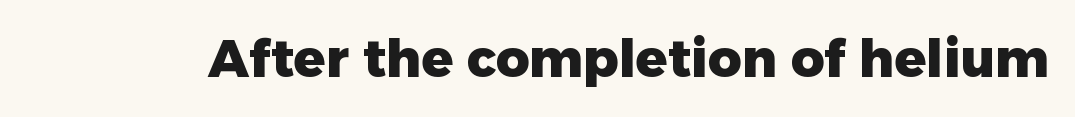
Q: Is the text bold? A: Yes.
Q: Is the text italic (slanted)? A: No, it is upright.
Q: Is the typeface a serif or a sans-serif typeface? A: Sans-serif.
Q: Is the text underlined? A: No.
Q: Is the spacing between letters normal or unusually wide? A: Normal.
Q: Width (condensed, normal, or wide)? A: Normal.
Q: Stroke contrast? A: Low.
Q: x-height? A: Medium.
Q: Monospaced? A: No.
